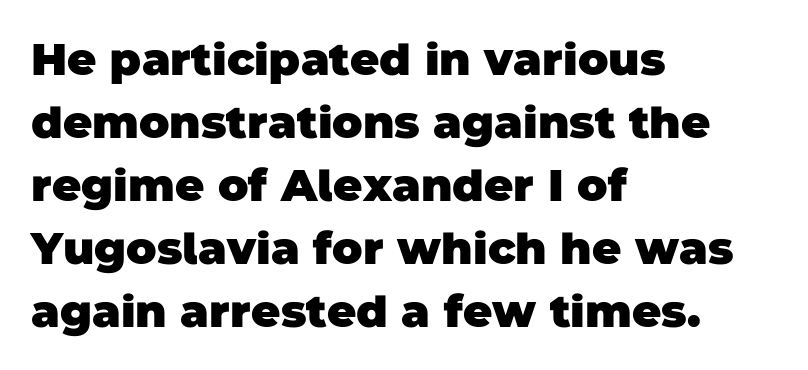
The image shows 45 px heavy sans-serif type; set left-aligned, normal line spacing (1.4x), normal letter spacing, not underlined; low stroke contrast and a large x-height.
